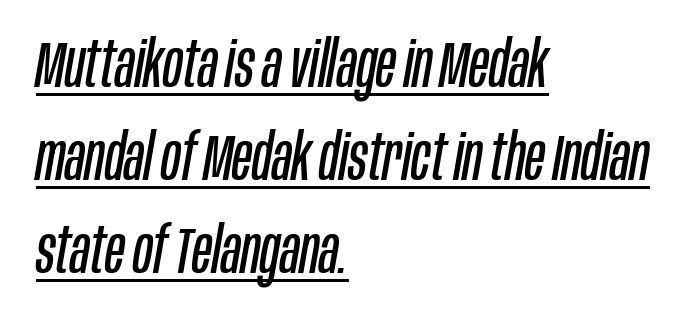
{"italic": "yes", "lean": "right", "slant_degrees": 10, "bold": "no", "weight": "regular", "width": "condensed", "stroke_contrast": "low", "x_height": "large", "monospaced": "no", "underline": "yes", "align": "left", "line_spacing": "normal", "line_spacing_ratio": 1.45, "letter_spacing": "normal", "letter_spacing_em": 0.0, "glyph_px": 64}
